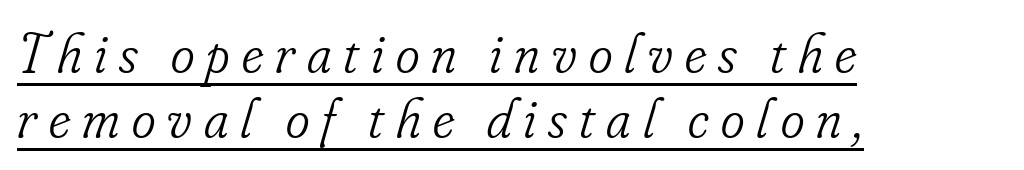
Q: Is the text bold? A: No.
Q: Is the text italic (slanted)? A: Yes, it leans right by about 16 degrees.
Q: Is the typeface a serif or a sans-serif typeface? A: Serif.
Q: Is the text underlined? A: Yes.
Q: How is the paragraph aligned? A: Left-aligned.
Q: Is the spacing between letters normal or unusually wide? A: Unusually wide.
Q: Is the spacing between lines tight, normal or loose? A: Tight.
Q: Width (condensed, normal, or wide)? A: Condensed.
Q: Stroke contrast? A: Low.
Q: x-height? A: Small.
Q: Monospaced? A: No.
